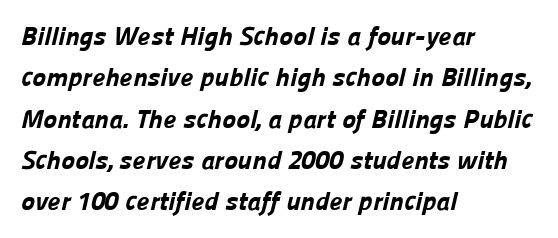
Check under the words: just untouched page. Which margin do the lines hug? The left one — the right edge is uneven. Is the type bold? Yes — the strokes are clearly thick and heavy. This sample keeps an unexceptional amount of space between lines. The line texture is even and compact thanks to regular tracking.
